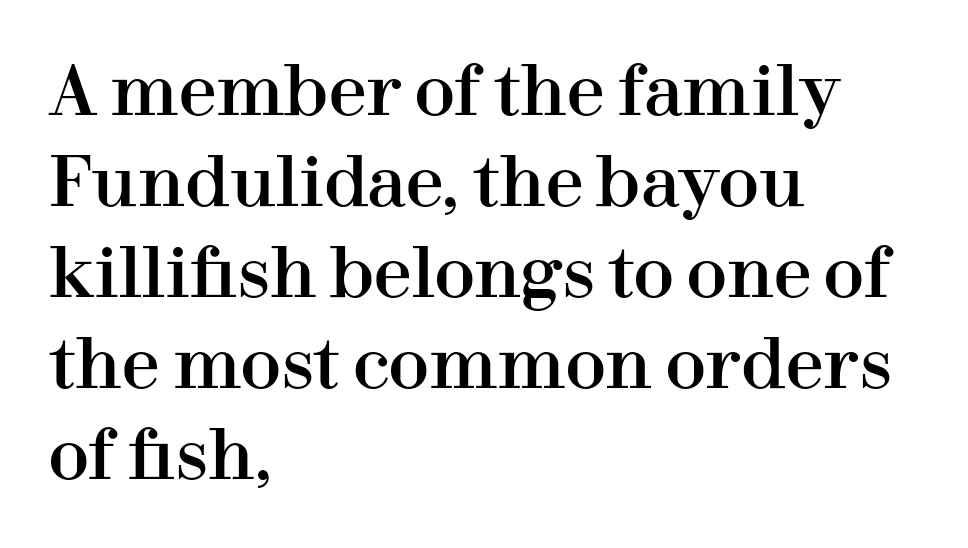
{"serif": "yes", "italic": "no", "width": "normal", "stroke_contrast": "high", "x_height": "medium", "monospaced": "no", "underline": "no", "align": "left", "line_spacing": "normal", "line_spacing_ratio": 1.34, "letter_spacing": "normal", "letter_spacing_em": 0.0, "glyph_px": 68}
